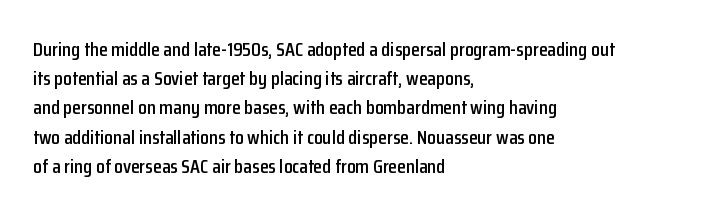
Q: Is the text italic (slanted)? A: No, it is upright.
Q: Is the text underlined? A: No.
Q: How is the paragraph aligned? A: Left-aligned.
Q: Is the spacing between letters normal or unusually wide? A: Normal.
Q: Is the spacing between lines tight, normal or loose? A: Normal.
